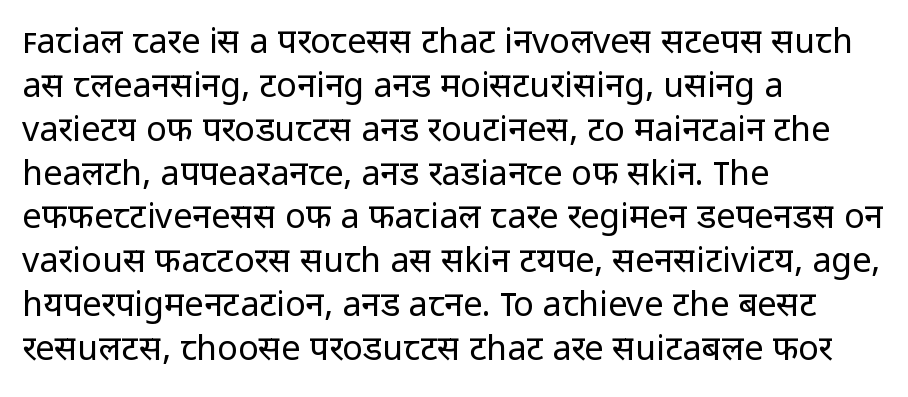
This rendering employs a face without finishing strokes, i.e., a sans-serif. Characters remain perfectly vertical along every line. Notice how the passage keeps a crisp vertical edge on the left only. Varying glyph widths throughout — classic text-font behaviour.
